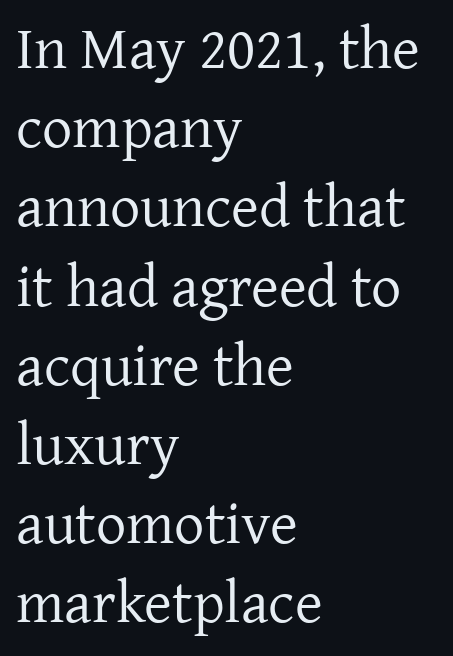
Every stem runs plumb, perpendicular to the baseline. Stroke terminals: seriffed. Bare-footed words on every line. These lines are rendered in a variable-pitch font. No letter is thick-stroked: the sample isn't bold. Which margin do the lines hug? The left one — the right edge is uneven.
